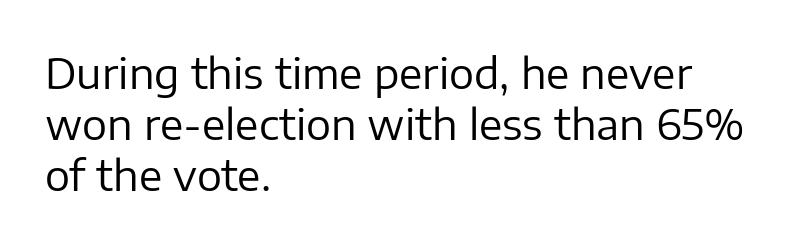
The image shows 42 px regular-weight sans-serif type, upright; set left-aligned, line spacing 1.21x, normal letter spacing, not underlined; low stroke contrast and a medium x-height.
